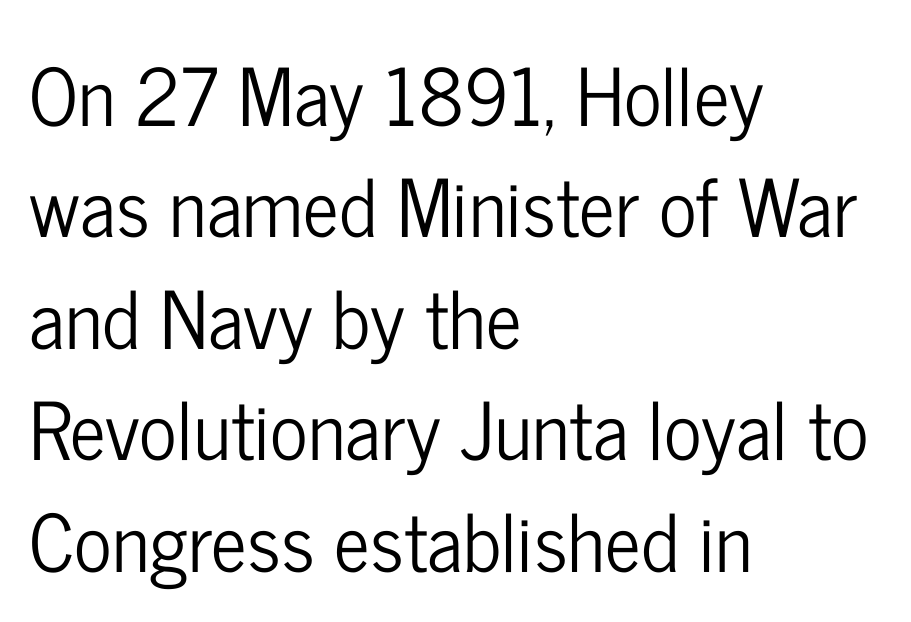
A sans-serif font was chosen for this passage. Does the copy run flush right? No — it runs flush left. The designer left line spacing at the default. These lines were composed using upright roman letters. Here the designer chose a conventional face with non-uniform glyph widths.
